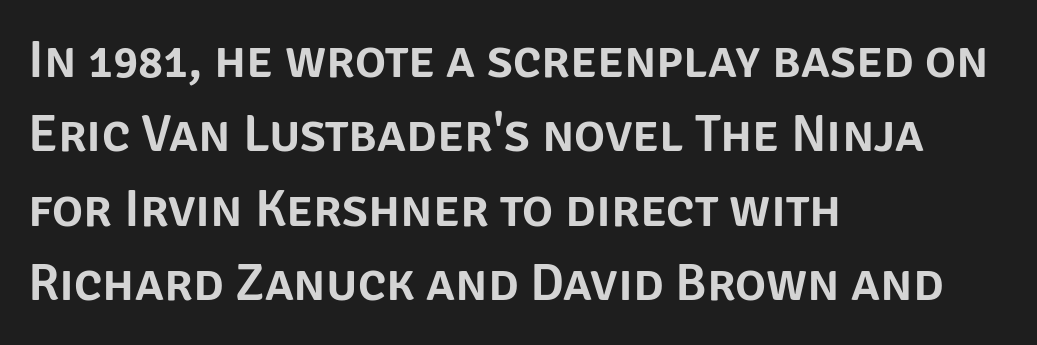
The image shows 52 px sans-serif type, upright; set left-aligned, normal line spacing (1.43x), normal letter spacing, not underlined; low stroke contrast and a large x-height.
